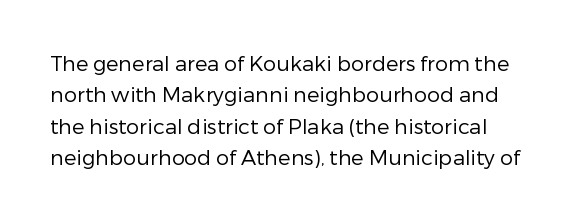
Heaviness? Minimal to ordinary, like unemphasized prose. Characters follow at the spacing the type designer built in. A bare baseline throughout the passage. You can tell it's not italic because the verticals are truly vertical. These lines sit exactly where default settings would place them.
